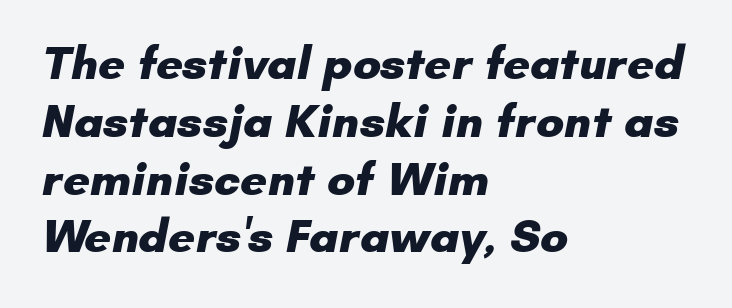
Proportional: the letters do not fall into vertical columns. Where is the straight margin? On the left. Any mark beneath the type? The region is blank. Honestly, the letter spacing is just normal — you wouldn't notice it. A sans-serif font was chosen for this passage. Typesetter's note: full bold, strokes at maximum text heaviness.
